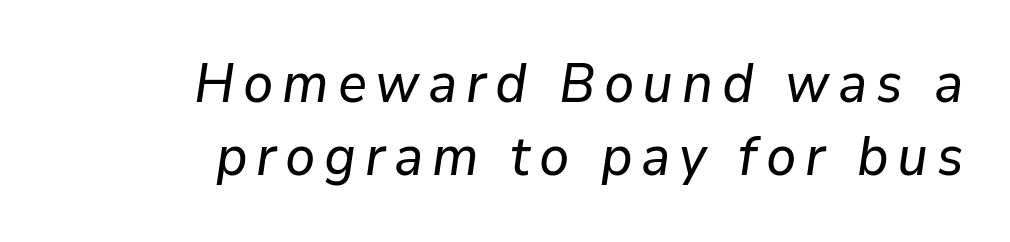
{"italic": "yes", "lean": "right", "slant_degrees": 9, "width": "normal", "stroke_contrast": "low", "x_height": "medium", "monospaced": "no", "underline": "no", "align": "right", "line_spacing": "normal", "line_spacing_ratio": 1.35, "glyph_px": 54}
